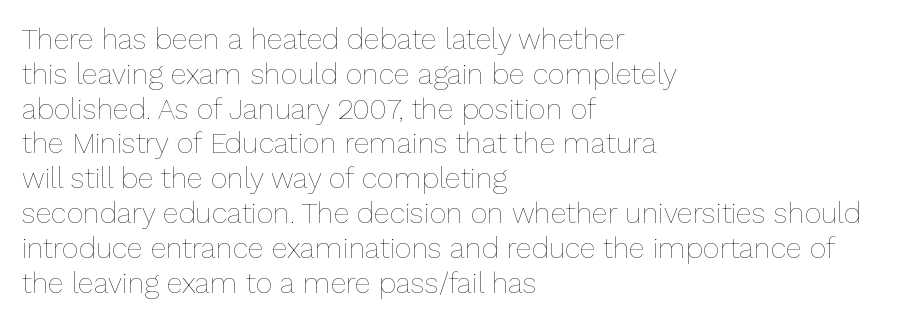
{"italic": "no", "bold": "no", "weight": "thin", "width": "normal", "stroke_contrast": "low", "x_height": "medium", "monospaced": "no", "underline": "no", "align": "left", "line_spacing_ratio": 1.2, "letter_spacing": "normal", "letter_spacing_em": 0.0, "glyph_px": 29}
